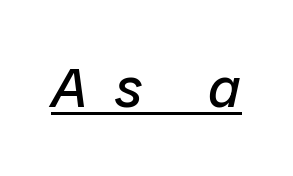
{"italic": "yes", "lean": "right", "slant_degrees": 12, "bold": "no", "weight": "regular", "width": "normal", "stroke_contrast": "low", "x_height": "medium", "monospaced": "no", "underline": "yes", "letter_spacing": "wide", "letter_spacing_em": 0.48, "glyph_px": 56}
